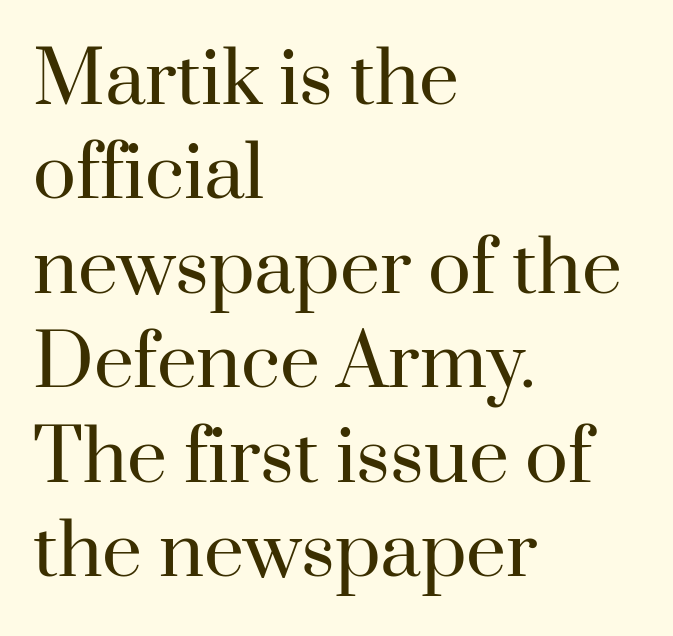
The image shows 71 px regular-weight serif type, upright; set left-aligned, normal line spacing (1.33x), normal letter spacing, not underlined; high stroke contrast and a small x-height.
